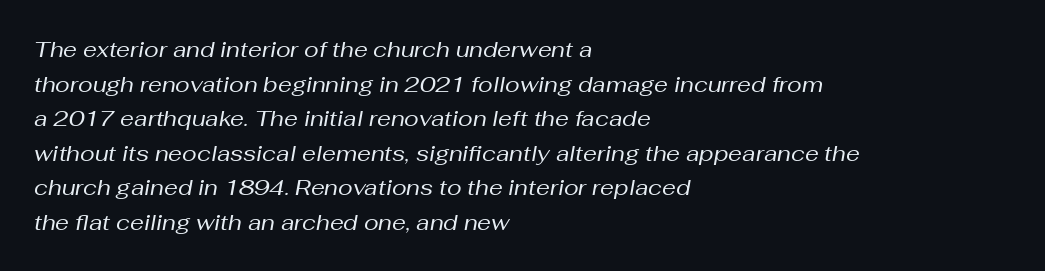
{"italic": "yes", "lean": "right", "slant_degrees": 10, "bold": "no", "underline": "no", "align": "left", "line_spacing": "normal", "line_spacing_ratio": 1.57, "letter_spacing": "normal", "letter_spacing_em": 0.0, "glyph_px": 22}
